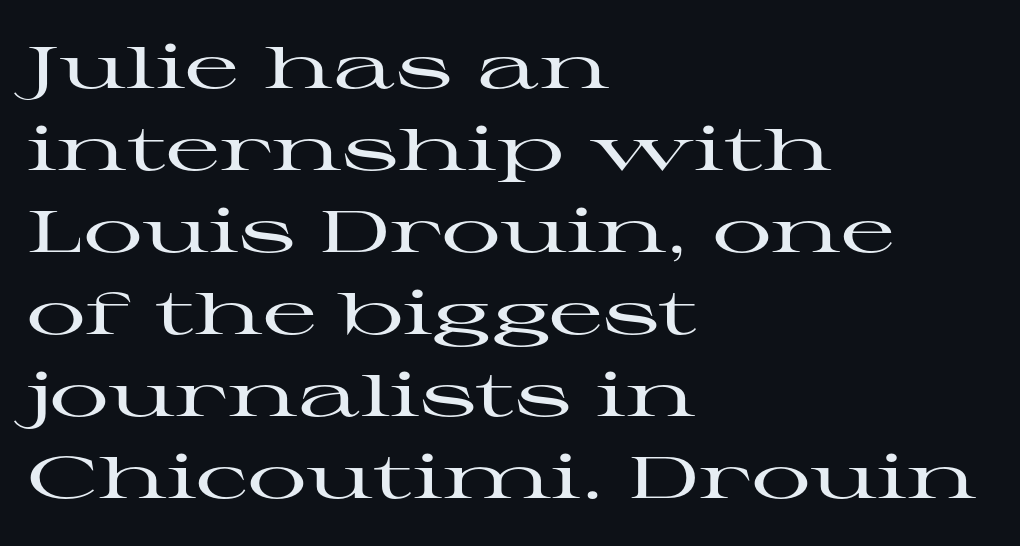
Q: Is the text italic (slanted)? A: No, it is upright.
Q: Is the typeface a serif or a sans-serif typeface? A: Serif.
Q: Is the text underlined? A: No.
Q: How is the paragraph aligned? A: Left-aligned.
Q: Is the spacing between letters normal or unusually wide? A: Normal.
Q: Is the spacing between lines tight, normal or loose? A: Normal.
Q: Width (condensed, normal, or wide)? A: Wide.
Q: Stroke contrast? A: High.
Q: x-height? A: Medium.
Q: Monospaced? A: No.
